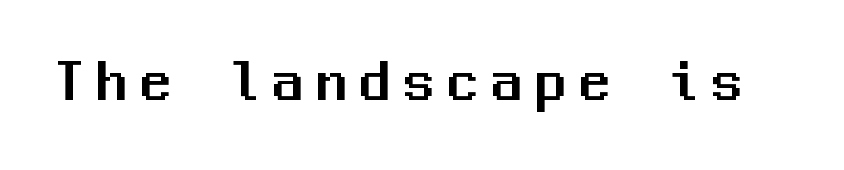
Q: Is the text italic (slanted)? A: No, it is upright.
Q: Is the typeface a serif or a sans-serif typeface? A: Sans-serif.
Q: Is the text underlined? A: No.
Q: Is the spacing between letters normal or unusually wide? A: Unusually wide.
Q: Width (condensed, normal, or wide)? A: Normal.
Q: Stroke contrast? A: Medium.
Q: x-height? A: Medium.
Q: Monospaced? A: Yes.
